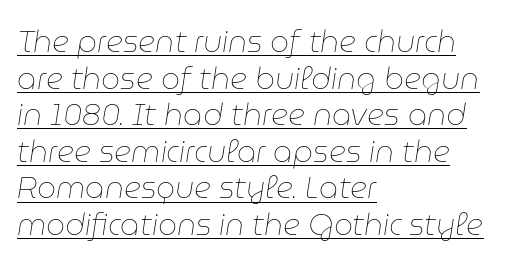
The image shows 30 px thin type, italic (leaning right); set left-aligned, line spacing 1.22x, normal letter spacing, underlined; low stroke contrast and a medium x-height.
